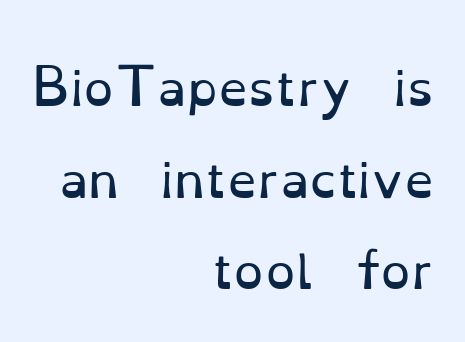
Vertical stems look standard width or narrower in stroke. Designer's note — italics off, roman on. Serifs: yes, visible at the terminals of the letterforms. You could not count columns in this text — the font is proportionally spaced. Leftover space on each line is placed entirely before the opening word. The passage shown has conventional tracking throughout.
